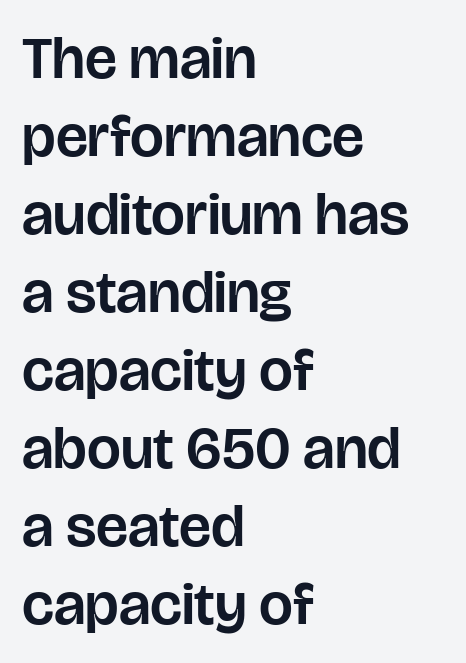
Q: Is the text italic (slanted)? A: No, it is upright.
Q: Is the typeface a serif or a sans-serif typeface? A: Sans-serif.
Q: Is the text underlined? A: No.
Q: How is the paragraph aligned? A: Left-aligned.
Q: Is the spacing between letters normal or unusually wide? A: Normal.
Q: Is the spacing between lines tight, normal or loose? A: Normal.
Q: Width (condensed, normal, or wide)? A: Normal.
Q: Stroke contrast? A: Low.
Q: x-height? A: Large.
Q: Monospaced? A: No.
